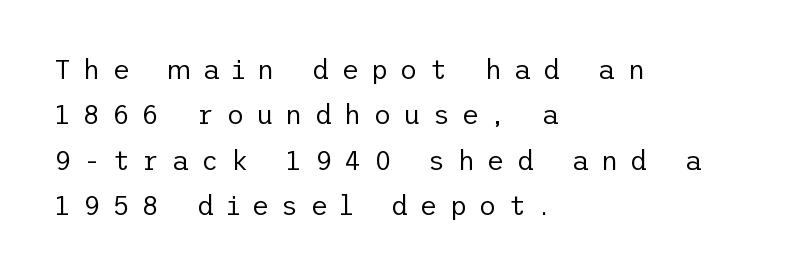
{"italic": "no", "bold": "no", "underline": "no", "align": "left", "line_spacing": "normal", "line_spacing_ratio": 1.68, "letter_spacing": "wide", "letter_spacing_em": 0.44, "glyph_px": 27}
